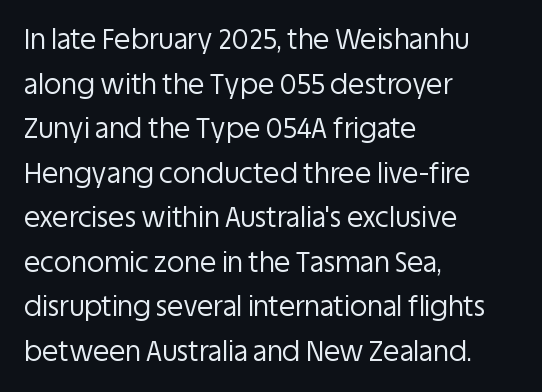
Q: Is the text bold? A: No.
Q: Is the text italic (slanted)? A: No, it is upright.
Q: Is the text underlined? A: No.
Q: How is the paragraph aligned? A: Left-aligned.
Q: Is the spacing between letters normal or unusually wide? A: Normal.
Q: Is the spacing between lines tight, normal or loose? A: Normal.
